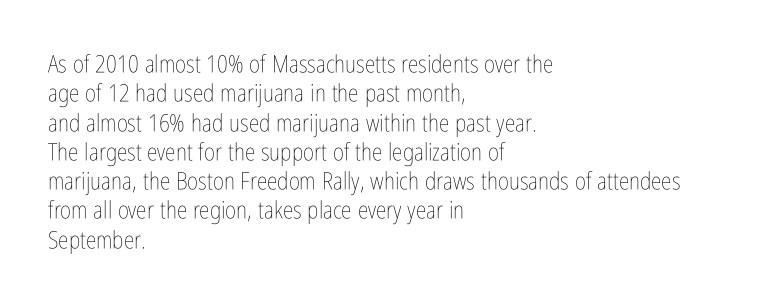
Notice how the stems are strictly vertical — no italics here. Standard letterfit; no display-style spreading of the glyphs. The space beneath each line is pristine and unruled. Counters stay open thanks to moderate or lighter strokes. A classic flush-left, rag-right setting is used for this passage.
